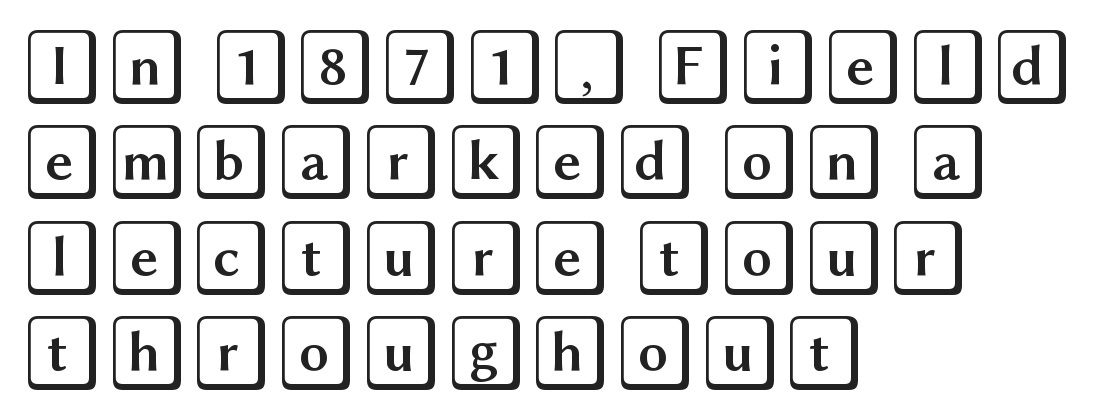
The image shows 77 px wide type, upright; set left-aligned, line spacing 1.24x, normal letter spacing, not underlined; a large x-height.
